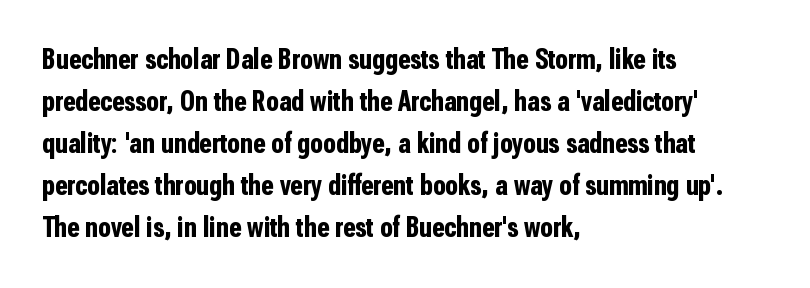
Q: Is the text bold? A: Yes.
Q: Is the text italic (slanted)? A: No, it is upright.
Q: Is the typeface a serif or a sans-serif typeface? A: Sans-serif.
Q: Is the text underlined? A: No.
Q: How is the paragraph aligned? A: Left-aligned.
Q: Is the spacing between letters normal or unusually wide? A: Normal.
Q: Is the spacing between lines tight, normal or loose? A: Normal.
Q: Width (condensed, normal, or wide)? A: Condensed.
Q: Stroke contrast? A: Low.
Q: x-height? A: Medium.
Q: Monospaced? A: No.
